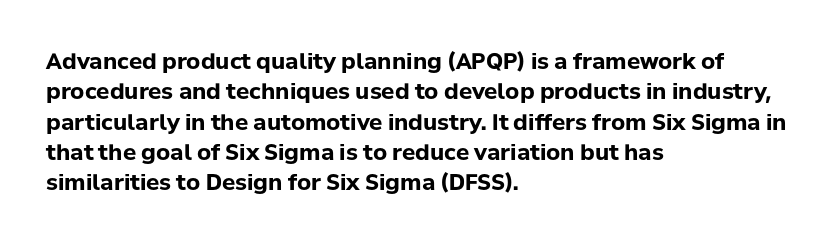
Q: Is the text bold? A: Yes.
Q: Is the text italic (slanted)? A: No, it is upright.
Q: Is the text underlined? A: No.
Q: How is the paragraph aligned? A: Left-aligned.
Q: Is the spacing between letters normal or unusually wide? A: Normal.
Q: Is the spacing between lines tight, normal or loose? A: Normal.
